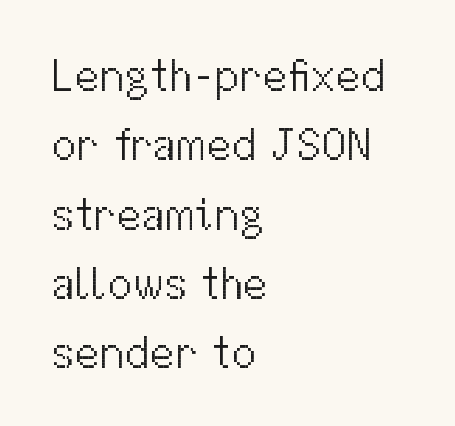
Q: Is the text bold? A: No.
Q: Is the text italic (slanted)? A: No, it is upright.
Q: Is the typeface a serif or a sans-serif typeface? A: Sans-serif.
Q: Is the text underlined? A: No.
Q: How is the paragraph aligned? A: Left-aligned.
Q: Is the spacing between letters normal or unusually wide? A: Normal.
Q: Is the spacing between lines tight, normal or loose? A: Normal.
Q: Width (condensed, normal, or wide)? A: Normal.
Q: Stroke contrast? A: Medium.
Q: x-height? A: Medium.
Q: Monospaced? A: No.
